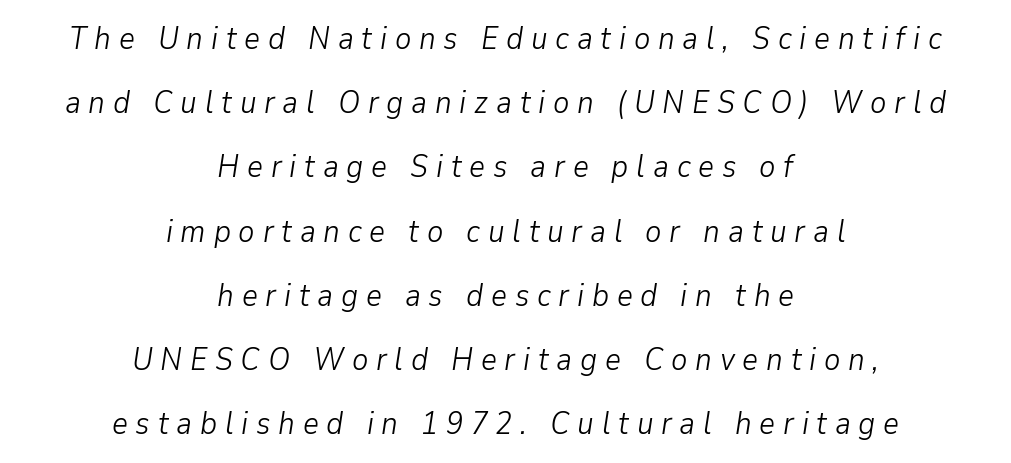
{"italic": "yes", "lean": "right", "slant_degrees": 9, "bold": "no", "weight": "light", "width": "normal", "stroke_contrast": "low", "x_height": "medium", "monospaced": "no", "underline": "no", "align": "center", "line_spacing": "loose", "line_spacing_ratio": 2.07, "letter_spacing": "wide", "letter_spacing_em": 0.25, "glyph_px": 31}
